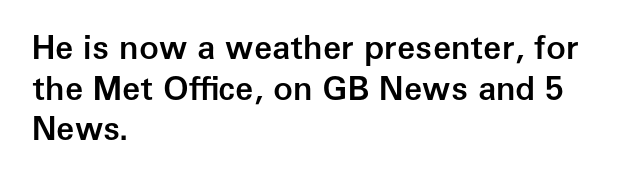
Beneath every word, the page is bare. No italicization has been applied; the sample stays upright. Semibold letterforms, between regular and bold. Alignment: flush left.
